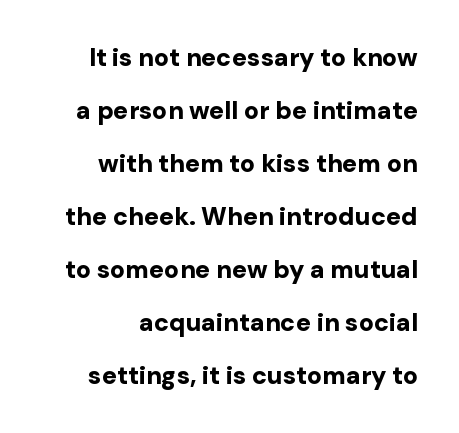
{"italic": "no", "bold": "yes", "underline": "no", "align": "right", "line_spacing": "loose", "line_spacing_ratio": 2.12, "letter_spacing": "normal", "letter_spacing_em": 0.0, "glyph_px": 25}
